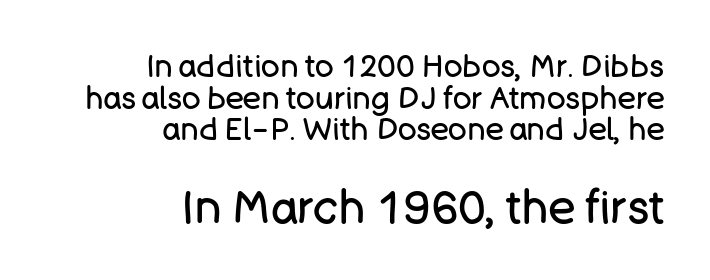
{"serif": "no", "italic": "no", "bold": "no", "weight": "regular", "width": "normal", "stroke_contrast": "low", "x_height": "large", "monospaced": "no", "underline": "no", "align": "right", "line_spacing": "tight", "line_spacing_ratio": 1.02, "letter_spacing": "normal", "letter_spacing_em": 0.0, "larger_block": "second", "size_ratio": 1.48, "glyph_px": 46}
